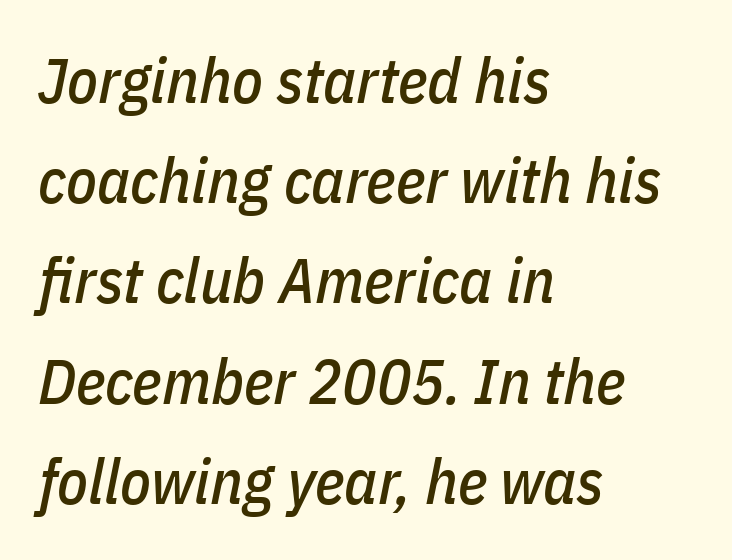
Q: Is the text italic (slanted)? A: Yes, it leans right by about 11 degrees.
Q: Is the text underlined? A: No.
Q: How is the paragraph aligned? A: Left-aligned.
Q: Is the spacing between letters normal or unusually wide? A: Normal.
Q: Is the spacing between lines tight, normal or loose? A: Normal.
Q: Width (condensed, normal, or wide)? A: Condensed.
Q: Stroke contrast? A: Low.
Q: x-height? A: Medium.
Q: Monospaced? A: No.
